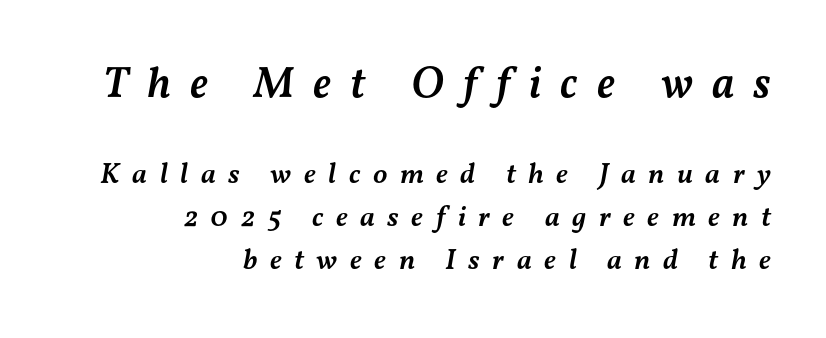
The image shows 44 px semibold type, italic (leaning right); set right-aligned, normal line spacing (1.48x), unusually wide letter spacing (+0.43 em), not underlined; the first (top) block is 1.52x larger; medium stroke contrast and a medium x-height.
